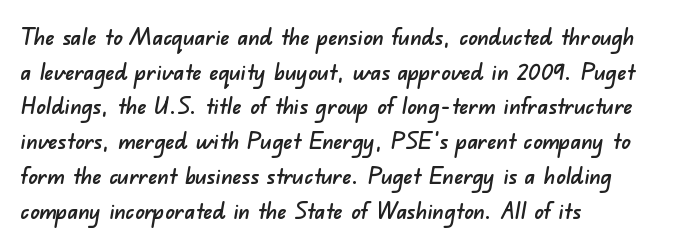
Q: Is the text underlined? A: No.
Q: How is the paragraph aligned? A: Left-aligned.
Q: Is the spacing between letters normal or unusually wide? A: Normal.
Q: Is the spacing between lines tight, normal or loose? A: Normal.
